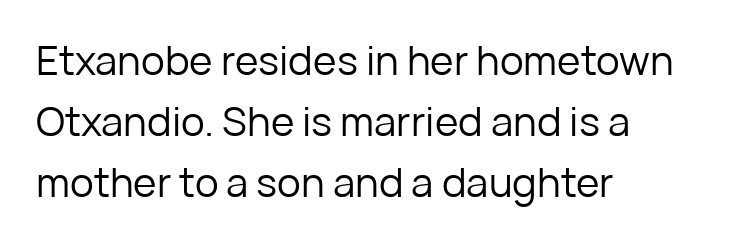
{"serif": "no", "italic": "no", "bold": "no", "weight": "regular", "width": "normal", "stroke_contrast": "low", "x_height": "medium", "monospaced": "no", "underline": "no", "align": "left", "line_spacing": "normal", "line_spacing_ratio": 1.53, "letter_spacing": "normal", "letter_spacing_em": 0.0, "glyph_px": 40}
